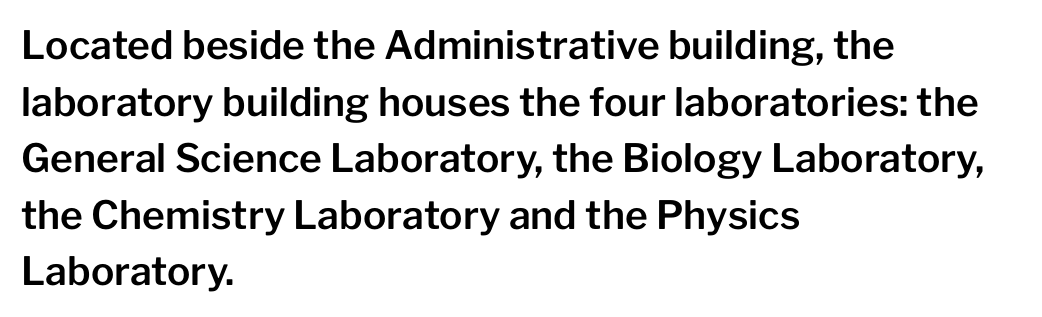
{"serif": "no", "italic": "no", "width": "normal", "stroke_contrast": "low", "x_height": "medium", "monospaced": "no", "underline": "no", "align": "left", "line_spacing": "normal", "line_spacing_ratio": 1.45, "letter_spacing": "normal", "letter_spacing_em": 0.0, "glyph_px": 39}
